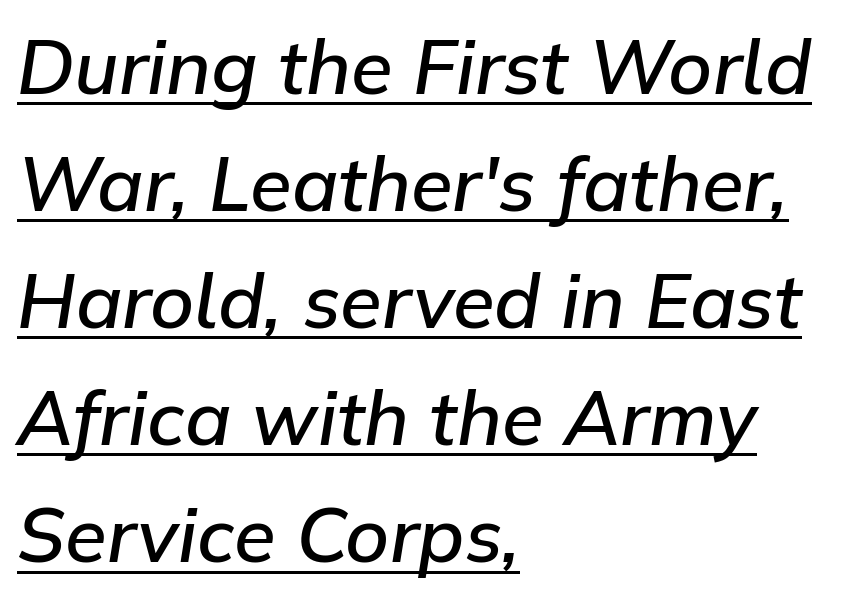
Q: Is the text bold? A: Semi-bold.
Q: Is the text italic (slanted)? A: Yes, it leans right by about 9 degrees.
Q: Is the text underlined? A: Yes.
Q: How is the paragraph aligned? A: Left-aligned.
Q: Is the spacing between letters normal or unusually wide? A: Normal.
Q: Is the spacing between lines tight, normal or loose? A: Normal.
Q: Width (condensed, normal, or wide)? A: Normal.
Q: Stroke contrast? A: Low.
Q: x-height? A: Medium.
Q: Monospaced? A: No.
